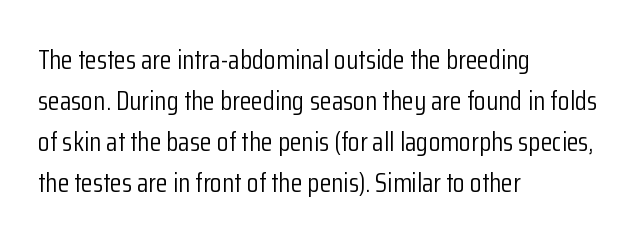
On a weight scale, this lands at 450 or below. The passage shown has conventional tracking throughout. A normal amount of white space separates one row of letters from the next. The rag falls on the right side of this text block.
